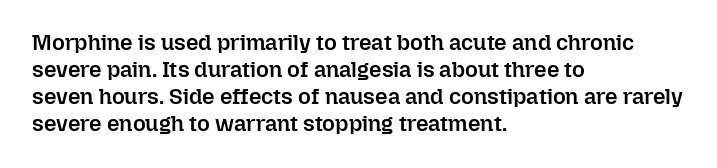
Letters rest on an invisible, unmarked baseline. Notice how the stems are strictly vertical — no italics here. In terms of letterspacing, this is plain default setting. This is moderately heavy type, rendered in semibold. Reading down the block, your eye returns to a fixed left position each line.
